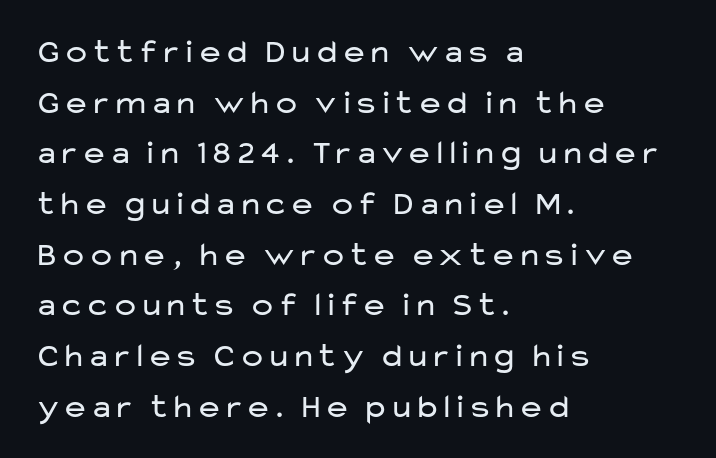
The image shows 34 px regular-weight, wide sans-serif type, upright; set left-aligned, normal line spacing (1.49x), normal letter spacing, not underlined; low stroke contrast and a medium x-height.
